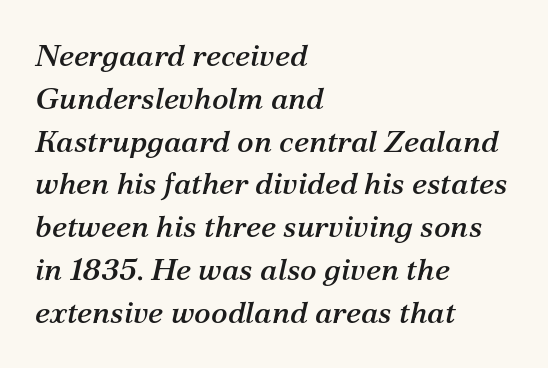
{"serif": "yes", "italic": "yes", "lean": "right", "slant_degrees": 12, "width": "normal", "stroke_contrast": "medium", "x_height": "medium", "monospaced": "no", "underline": "no", "align": "left", "line_spacing": "normal", "line_spacing_ratio": 1.38, "letter_spacing": "normal", "letter_spacing_em": 0.0, "glyph_px": 31}
